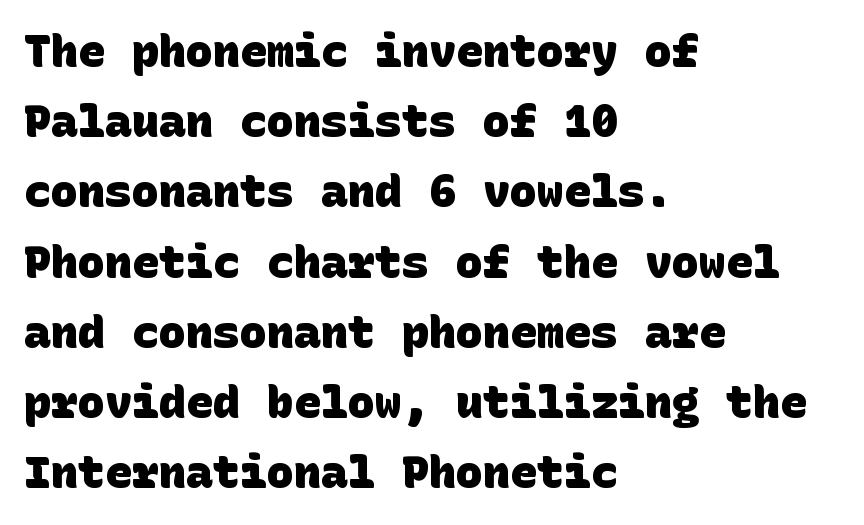
Q: Is the text bold? A: Yes.
Q: Is the typeface a serif or a sans-serif typeface? A: Sans-serif.
Q: Is the text underlined? A: No.
Q: How is the paragraph aligned? A: Left-aligned.
Q: Is the spacing between letters normal or unusually wide? A: Normal.
Q: Is the spacing between lines tight, normal or loose? A: Normal.
Q: Width (condensed, normal, or wide)? A: Normal.
Q: Stroke contrast? A: Low.
Q: x-height? A: Large.
